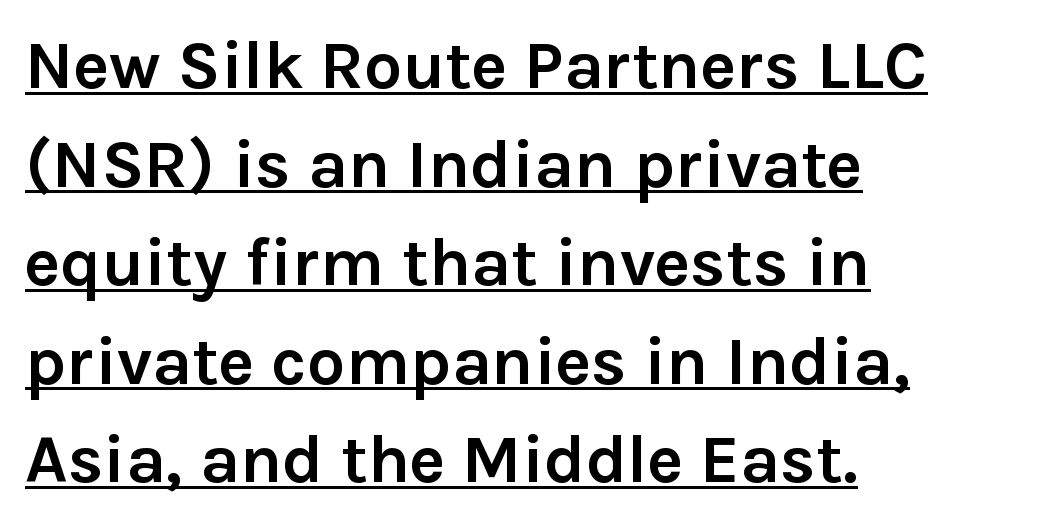
{"serif": "no", "italic": "no", "bold": "yes", "weight": "semibold", "width": "normal", "x_height": "medium", "monospaced": "no", "underline": "yes", "align": "left", "line_spacing": "normal", "line_spacing_ratio": 1.45, "letter_spacing": "normal", "letter_spacing_em": 0.0, "glyph_px": 68}
